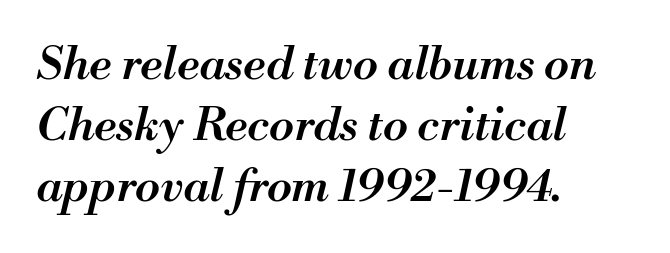
Q: Is the text bold? A: Semi-bold.
Q: Is the text italic (slanted)? A: Yes, it leans right by about 13 degrees.
Q: Is the text underlined? A: No.
Q: How is the paragraph aligned? A: Left-aligned.
Q: Is the spacing between letters normal or unusually wide? A: Normal.
Q: Is the spacing between lines tight, normal or loose? A: Normal.
Q: Width (condensed, normal, or wide)? A: Normal.
Q: Stroke contrast? A: Medium.
Q: x-height? A: Small.
Q: Monospaced? A: No.
